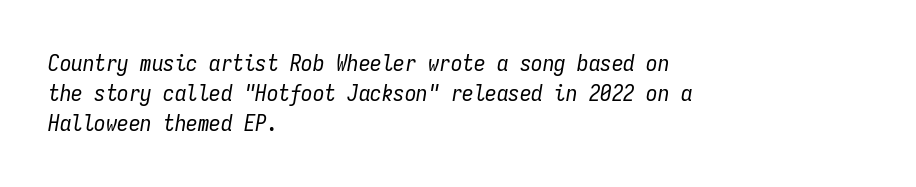
{"italic": "yes", "lean": "right", "slant_degrees": 9, "bold": "no", "underline": "no", "align": "left", "line_spacing": "normal", "line_spacing_ratio": 1.31, "letter_spacing": "normal", "letter_spacing_em": 0.0, "glyph_px": 23}
